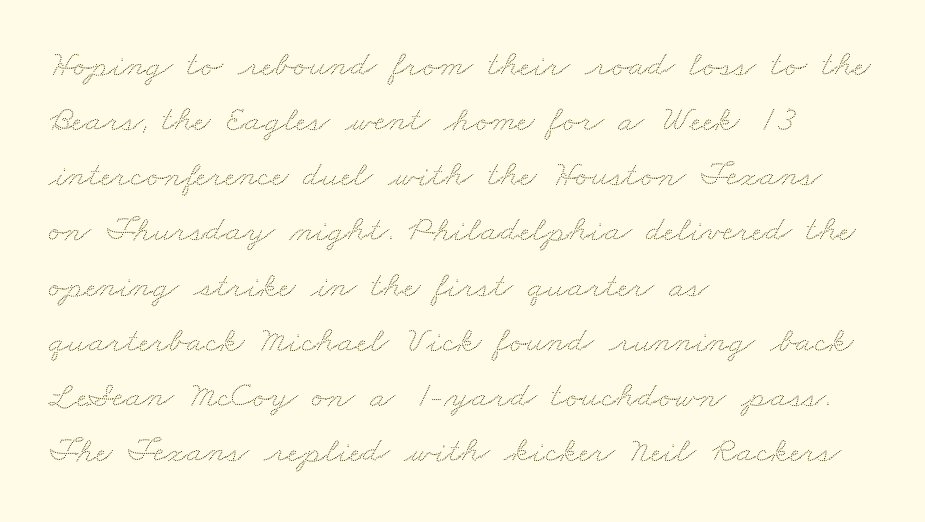
Alignment: flush left. Check under the words: just untouched page. No extra tracking has been applied to these lines. Regular leading.
